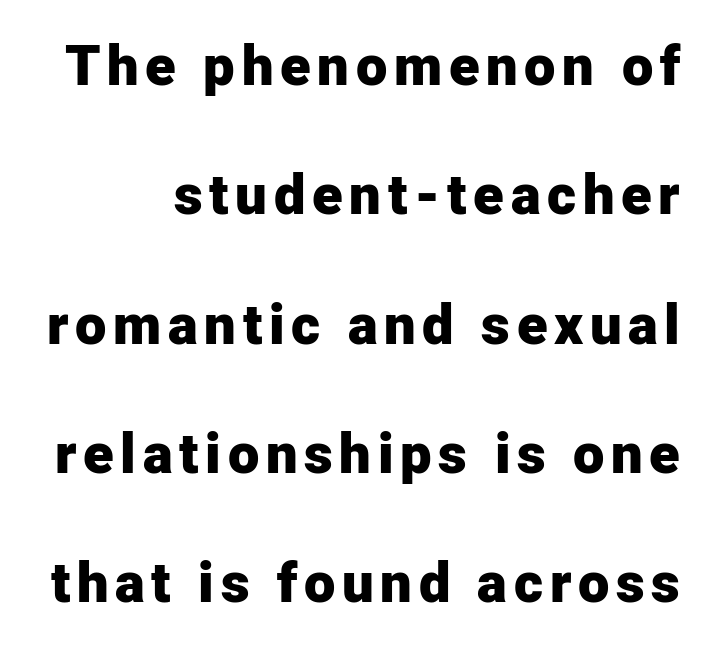
The image shows 56 px heavy sans-serif type, upright; set loose line spacing (2.31x), not underlined; low stroke contrast and a medium x-height.
